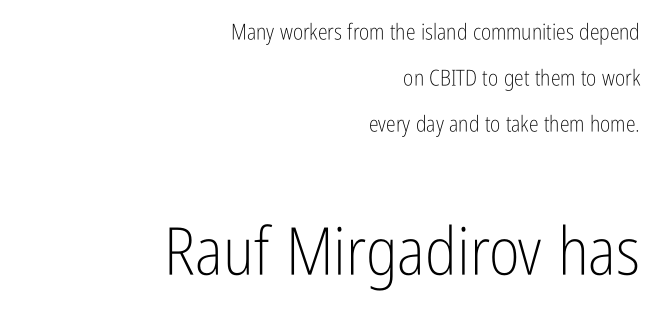
Q: Is the text bold? A: No.
Q: Is the text italic (slanted)? A: No, it is upright.
Q: Is the typeface a serif or a sans-serif typeface? A: Sans-serif.
Q: Is the text underlined? A: No.
Q: How is the paragraph aligned? A: Right-aligned.
Q: Is the spacing between letters normal or unusually wide? A: Normal.
Q: Is the spacing between lines tight, normal or loose? A: Loose.
Q: Which block of text is set in a larger size, the first (top) or the second (bottom)? A: The second (bottom) one.
Q: Width (condensed, normal, or wide)? A: Condensed.
Q: Stroke contrast? A: Low.
Q: x-height? A: Medium.
Q: Monospaced? A: No.
